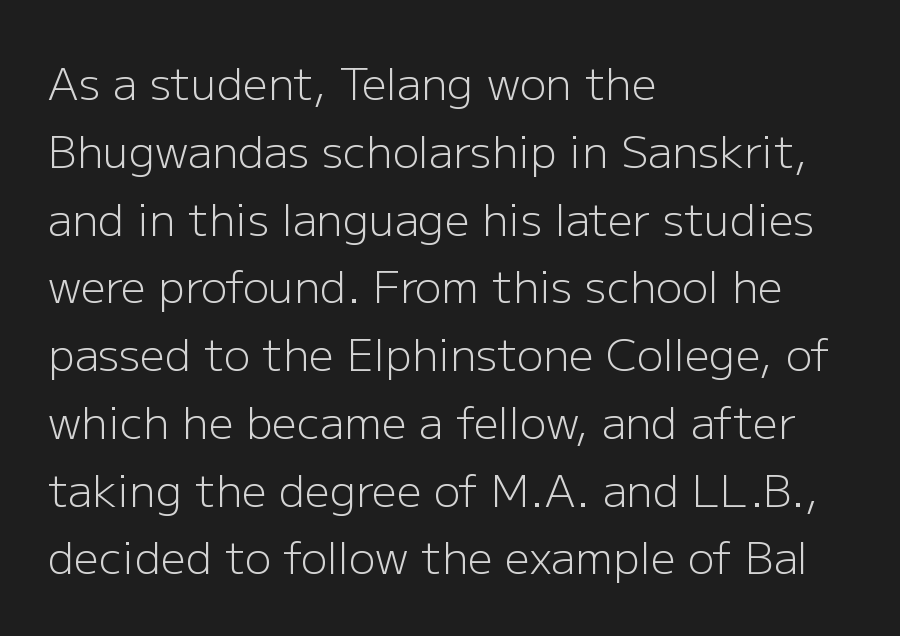
Casual observation: everything's shoved over to the left. The line texture is even and compact thanks to regular tracking. You can tell it's not italic because the verticals are truly vertical. The font is comparable to plain body text, perhaps lighter. Descender tails drop into unmarked territory. Each letter keeps its own natural width here, so spacing adapts to shape.
